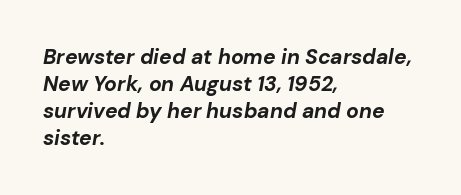
{"italic": "yes", "lean": "right", "slant_degrees": 10, "bold": "yes", "underline": "no", "align": "left", "line_spacing": "normal", "line_spacing_ratio": 1.28, "letter_spacing": "normal", "letter_spacing_em": 0.0, "glyph_px": 21}
